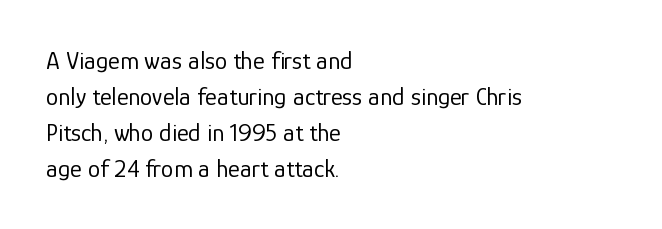
The rendering anchors every line to the left-hand side. Words appear dense and cohesive because spacing is normal. Does the leading feel generous? No, just average. A quiet, ordinary-to-light weight characterises the typeface.
